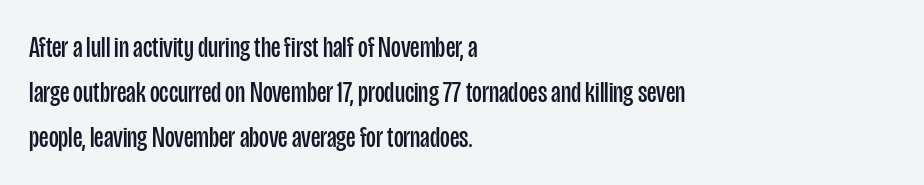
The image shows 30 px regular-weight, condensed sans-serif type, upright; set left-aligned, normal line spacing (1.5x), normal letter spacing, not underlined; low stroke contrast and a large x-height.
